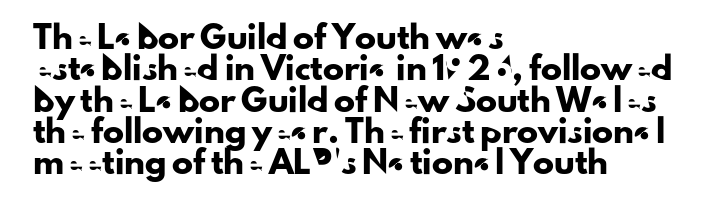
The image shows 21 px text type, upright; set left-aligned, normal line spacing (1.49x), normal letter spacing, not underlined.
